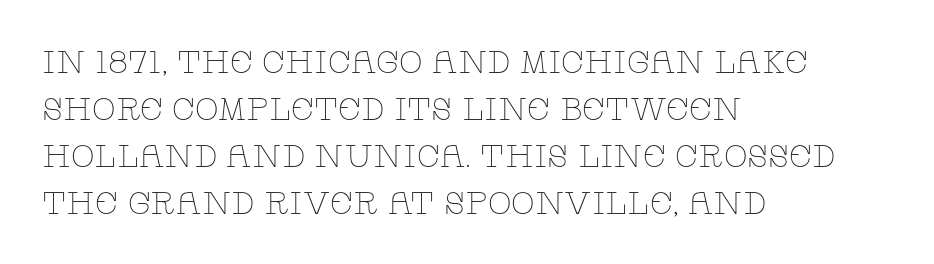
The image shows 31 px thin, wide serif type, upright; set left-aligned, normal line spacing (1.52x), normal letter spacing, not underlined; low stroke contrast and a large x-height.
